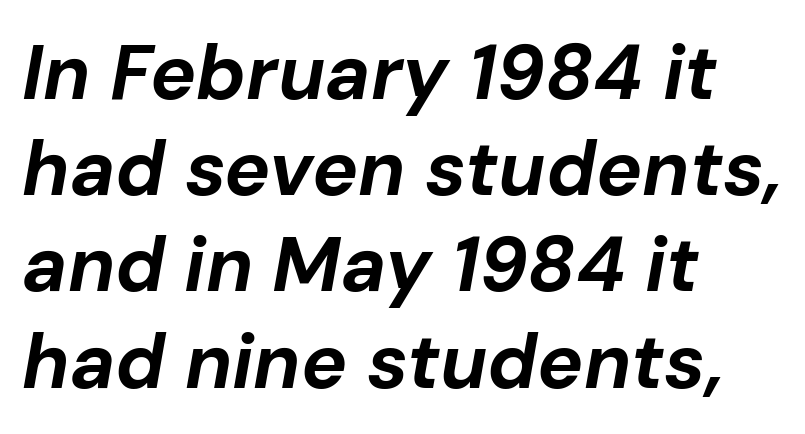
The image shows 77 px bold type, italic (leaning right); set left-aligned, normal line spacing (1.25x), normal letter spacing, not underlined; low stroke contrast and a medium x-height.
